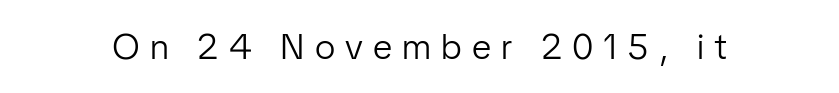
The image shows 36 px light sans-serif type, upright; set unusually wide letter spacing (+0.28 em), not underlined; low stroke contrast and a medium x-height.
